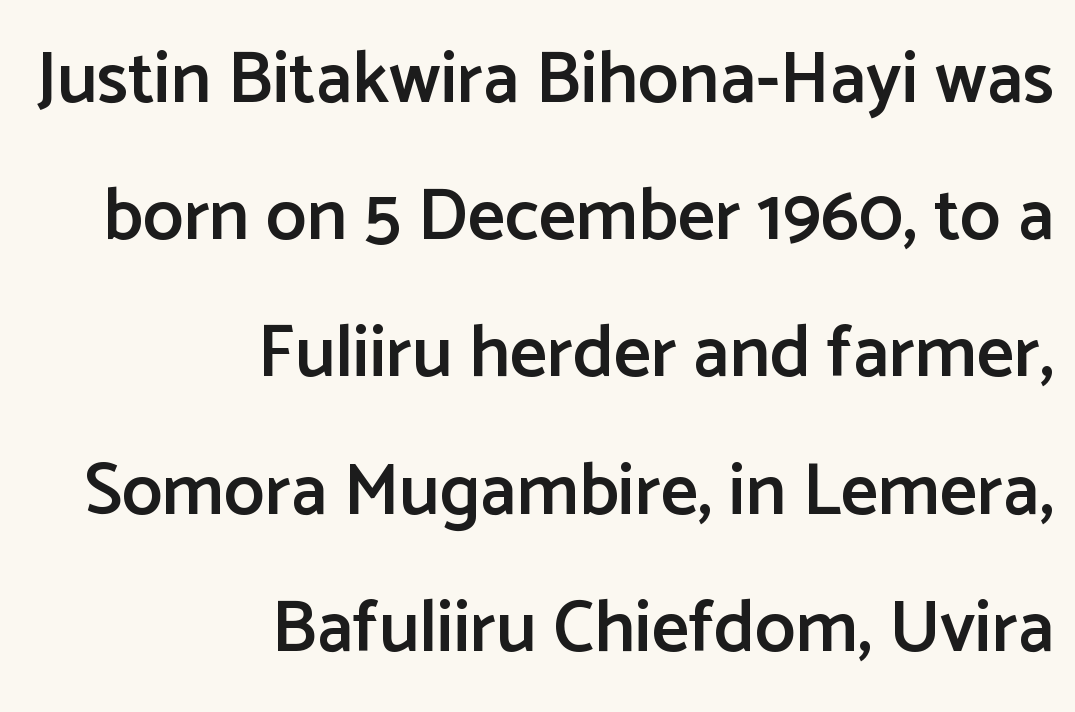
The specimen reads as upright at a glance. Looks like regular typesetting: each glyph gets only the width it needs. The lines are quadded right. The characters look somewhat weighty, a semibold short of true bold. Descender tails drop into unmarked territory. The line texture is even and compact thanks to regular tracking.
